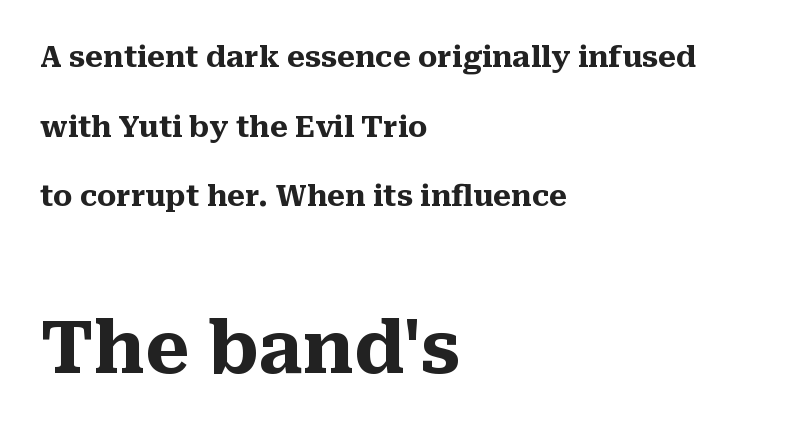
Here the glyphs are tracked normally, forming tight word shapes. Block two is the big one; block one sits smaller above it. Examine the stroke ends and you'll spot serifs. The string is rendered with underlining switched off. Varying glyph widths throughout — classic text-font behaviour.
